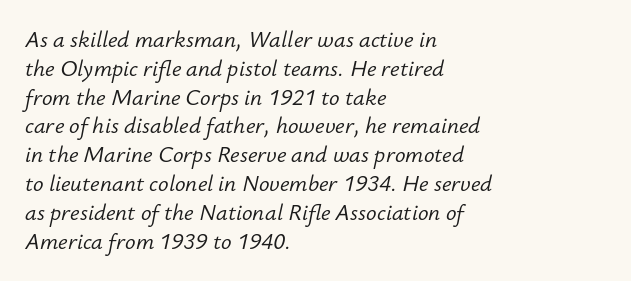
The image shows 22 px text type, italic (leaning right); set left-aligned, normal line spacing (1.31x), normal letter spacing, not underlined.
